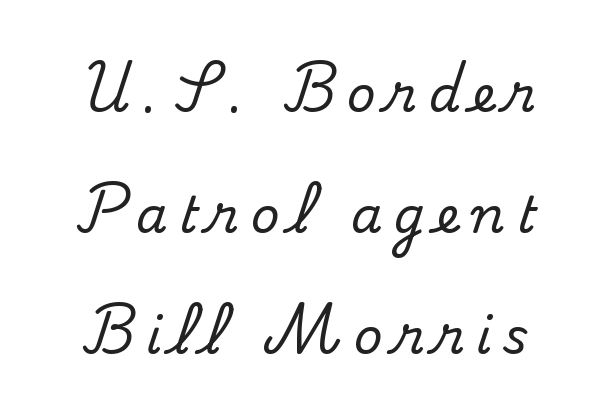
The image shows 50 px text type; set loose line spacing (2.42x), unusually wide letter spacing (+0.24 em), not underlined; medium stroke contrast and a small x-height.
